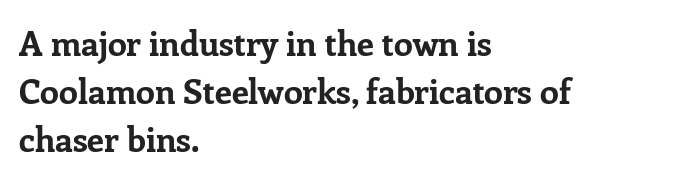
Q: Is the text bold? A: Yes.
Q: Is the text italic (slanted)? A: No, it is upright.
Q: Is the typeface a serif or a sans-serif typeface? A: Serif.
Q: Is the text underlined? A: No.
Q: How is the paragraph aligned? A: Left-aligned.
Q: Is the spacing between letters normal or unusually wide? A: Normal.
Q: Is the spacing between lines tight, normal or loose? A: Normal.
Q: Width (condensed, normal, or wide)? A: Normal.
Q: Stroke contrast? A: Low.
Q: x-height? A: Medium.
Q: Monospaced? A: No.
